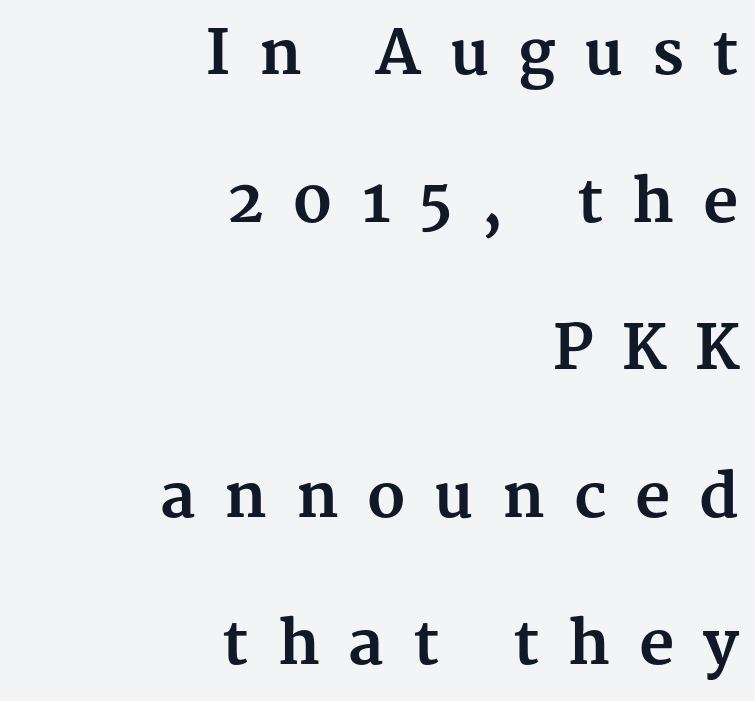
A typesetter would call this leading open, well beyond the default. Plain, unruled lines of type. Ordinary non-slanted type is in use. Where is the straight margin? On the right. Typographic density is high because the face is bold. The rendering uses natural spacing where letterforms have individual widths.
